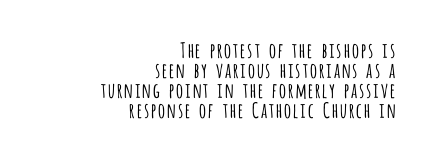
{"italic": "no", "bold": "no", "underline": "no", "align": "right", "line_spacing": "tight", "line_spacing_ratio": 0.95, "letter_spacing": "normal", "letter_spacing_em": 0.0, "glyph_px": 21}
